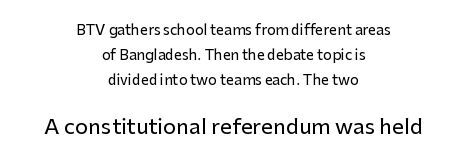
The image shows 21 px text type, upright; set centered, line spacing 1.8x, normal letter spacing, not underlined; the second (bottom) block is 1.5x larger.
